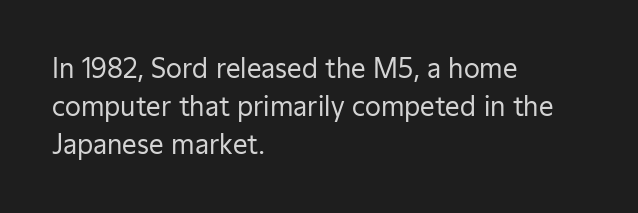
Q: Is the text bold? A: No.
Q: Is the text italic (slanted)? A: No, it is upright.
Q: Is the text underlined? A: No.
Q: How is the paragraph aligned? A: Left-aligned.
Q: Is the spacing between letters normal or unusually wide? A: Normal.
Q: Is the spacing between lines tight, normal or loose? A: Normal.
